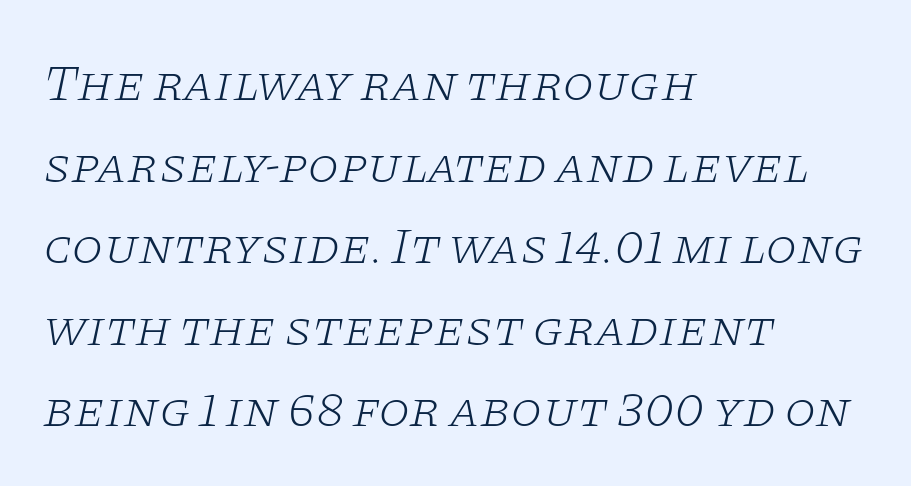
{"serif": "yes", "italic": "yes", "lean": "right", "slant_degrees": 11, "bold": "no", "weight": "light", "width": "wide", "stroke_contrast": "low", "x_height": "large", "monospaced": "no", "underline": "no", "align": "left", "line_spacing": "normal", "line_spacing_ratio": 1.6, "letter_spacing": "normal", "letter_spacing_em": 0.0, "glyph_px": 51}
